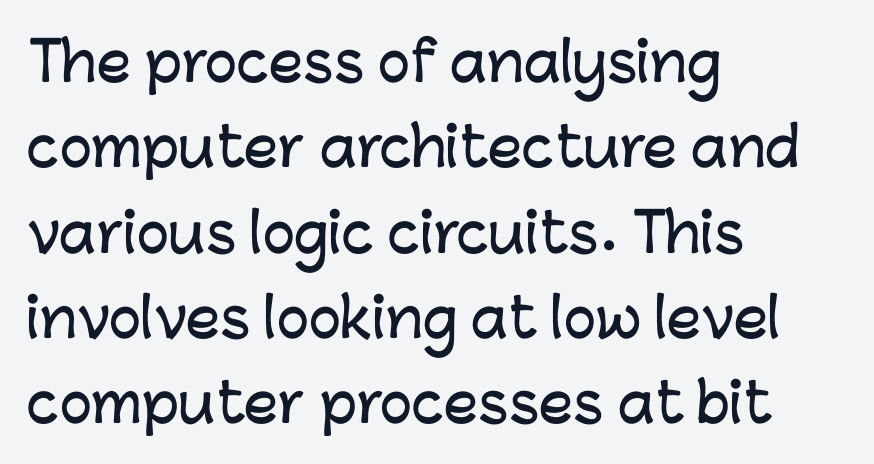
Normally led — the rows are evenly, conventionally spaced. The foot of each line stays bare and open. Looks like regular typesetting: each glyph gets only the width it needs. The specimen reads as upright at a glance.
